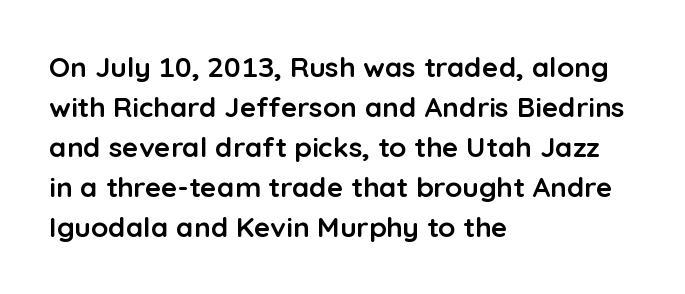
Q: Is the text bold? A: Yes.
Q: Is the text italic (slanted)? A: No, it is upright.
Q: Is the typeface a serif or a sans-serif typeface? A: Sans-serif.
Q: Is the text underlined? A: No.
Q: How is the paragraph aligned? A: Left-aligned.
Q: Is the spacing between letters normal or unusually wide? A: Normal.
Q: Is the spacing between lines tight, normal or loose? A: Normal.
Q: Width (condensed, normal, or wide)? A: Normal.
Q: Stroke contrast? A: Low.
Q: x-height? A: Medium.
Q: Monospaced? A: No.
